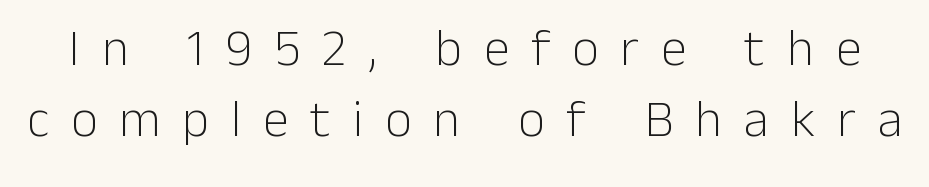
The image shows 52 px light sans-serif type, upright; set normal line spacing (1.37x), unusually wide letter spacing (+0.42 em), not underlined; low stroke contrast and a medium x-height.
